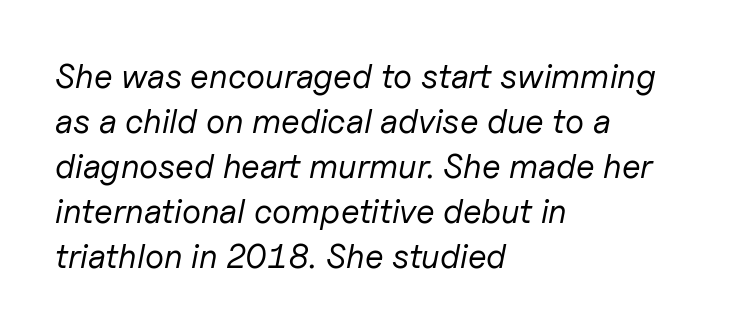
{"italic": "yes", "lean": "right", "slant_degrees": 11, "bold": "no", "weight": "regular", "width": "normal", "stroke_contrast": "low", "x_height": "medium", "monospaced": "no", "underline": "no", "align": "left", "line_spacing": "normal", "line_spacing_ratio": 1.32, "letter_spacing": "normal", "letter_spacing_em": 0.0, "glyph_px": 34}
